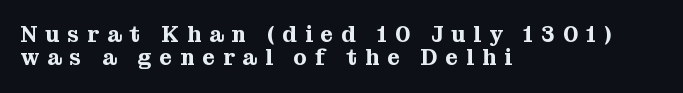
Whoever set this chose condensed vertical rhythm over breathing room. Any mark beneath the type? The region is blank. Horizontal alignment here is leftward, the default for most running prose. A typesetter would call this heavily tracked-out type.
